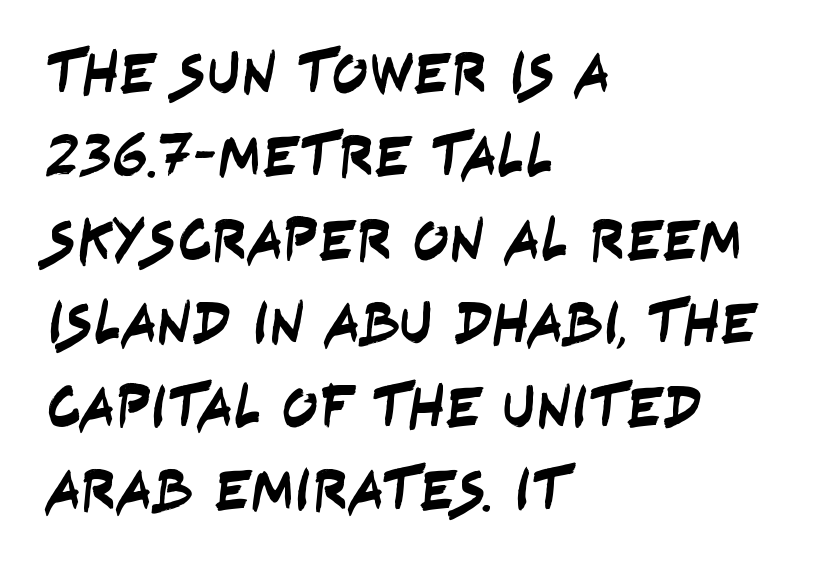
Q: Is the typeface a serif or a sans-serif typeface? A: Sans-serif.
Q: Is the text underlined? A: No.
Q: How is the paragraph aligned? A: Left-aligned.
Q: Is the spacing between letters normal or unusually wide? A: Normal.
Q: Is the spacing between lines tight, normal or loose? A: Normal.
Q: Width (condensed, normal, or wide)? A: Condensed.
Q: Stroke contrast? A: Low.
Q: x-height? A: Large.
Q: Monospaced? A: No.
